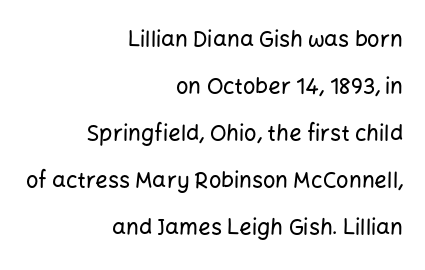
All the whitespace from short lines collects on the left. Observe the ordinary spacing: letters are neighbours, not strangers. What's the leading like? Stretched, with rows far apart. This is the regular roman posture of the typeface.
